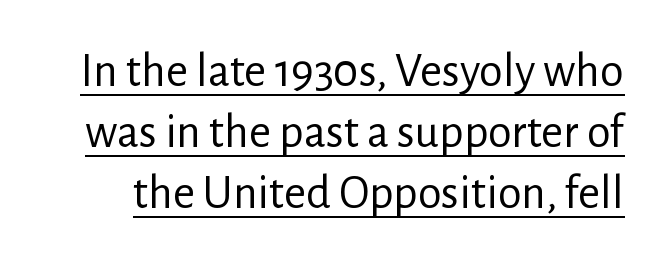
The image shows 48 px regular-weight sans-serif type, upright; set normal line spacing (1.27x), normal letter spacing, underlined; low stroke contrast and a medium x-height.
